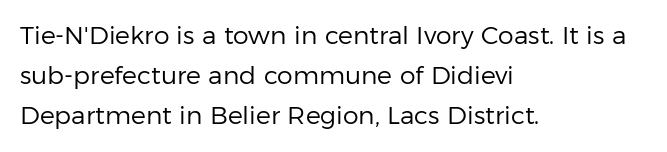
Q: Is the text bold? A: No.
Q: Is the text italic (slanted)? A: No, it is upright.
Q: Is the text underlined? A: No.
Q: How is the paragraph aligned? A: Left-aligned.
Q: Is the spacing between letters normal or unusually wide? A: Normal.
Q: Is the spacing between lines tight, normal or loose? A: Normal.
